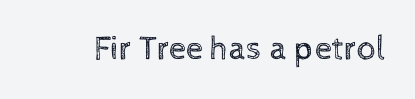
{"italic": "no", "bold": "no", "weight": "regular", "width": "normal", "x_height": "medium", "monospaced": "no", "underline": "no", "letter_spacing": "normal", "letter_spacing_em": 0.0, "glyph_px": 34}
